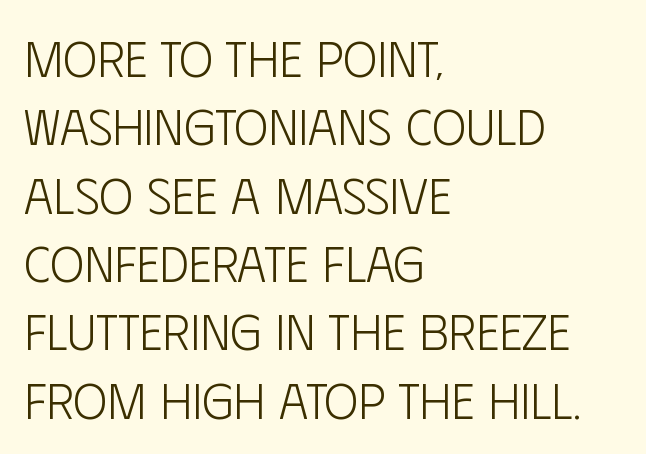
{"serif": "no", "italic": "no", "bold": "no", "weight": "light", "width": "condensed", "stroke_contrast": "low", "x_height": "large", "monospaced": "no", "underline": "no", "align": "left", "line_spacing": "normal", "line_spacing_ratio": 1.34, "letter_spacing": "normal", "letter_spacing_em": 0.0, "glyph_px": 51}
